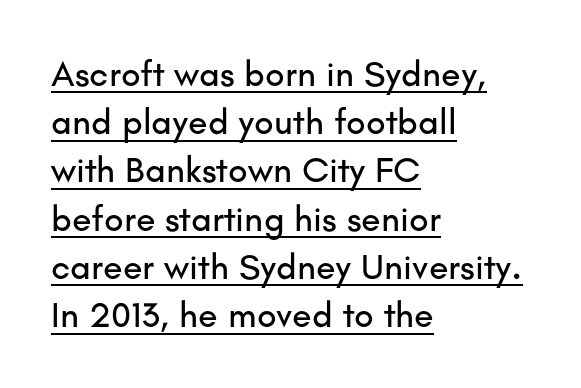
{"serif": "no", "italic": "no", "width": "normal", "stroke_contrast": "low", "x_height": "small", "monospaced": "no", "underline": "yes", "align": "left", "line_spacing": "normal", "line_spacing_ratio": 1.34, "letter_spacing": "normal", "letter_spacing_em": 0.0, "glyph_px": 36}
